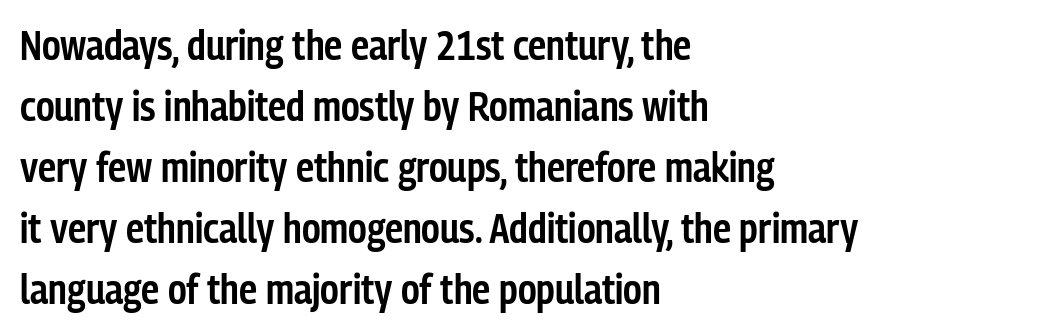
Q: Is the text bold? A: Semi-bold.
Q: Is the text italic (slanted)? A: No, it is upright.
Q: Is the typeface a serif or a sans-serif typeface? A: Sans-serif.
Q: Is the text underlined? A: No.
Q: How is the paragraph aligned? A: Left-aligned.
Q: Is the spacing between letters normal or unusually wide? A: Normal.
Q: Is the spacing between lines tight, normal or loose? A: Normal.
Q: Width (condensed, normal, or wide)? A: Condensed.
Q: Stroke contrast? A: Low.
Q: x-height? A: Medium.
Q: Monospaced? A: No.
